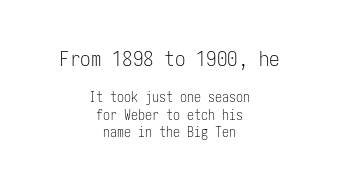
Q: Is the text bold? A: No.
Q: Is the text italic (slanted)? A: No, it is upright.
Q: Is the text underlined? A: No.
Q: How is the paragraph aligned? A: Centered.
Q: Is the spacing between letters normal or unusually wide? A: Normal.
Q: Is the spacing between lines tight, normal or loose? A: Normal.
Q: Which block of text is set in a larger size, the first (top) or the second (bottom)? A: The first (top) one.
